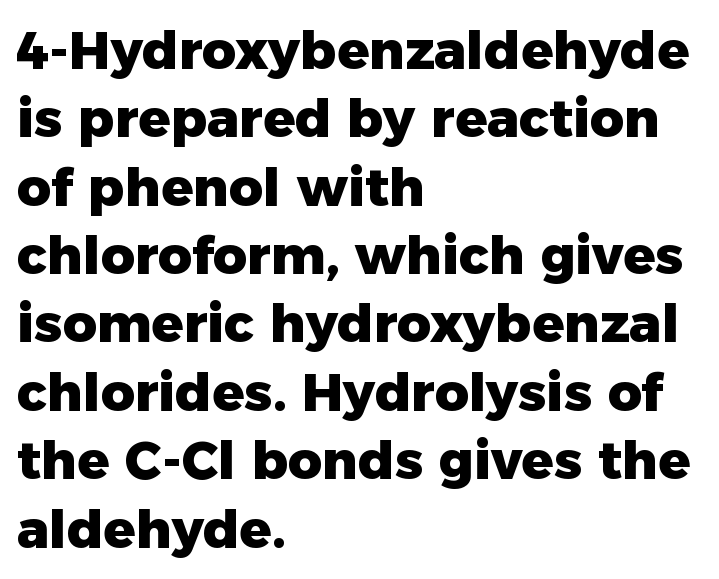
The image shows 53 px heavy sans-serif type, upright; set left-aligned, normal line spacing (1.29x), normal letter spacing, not underlined; low stroke contrast and a medium x-height.
